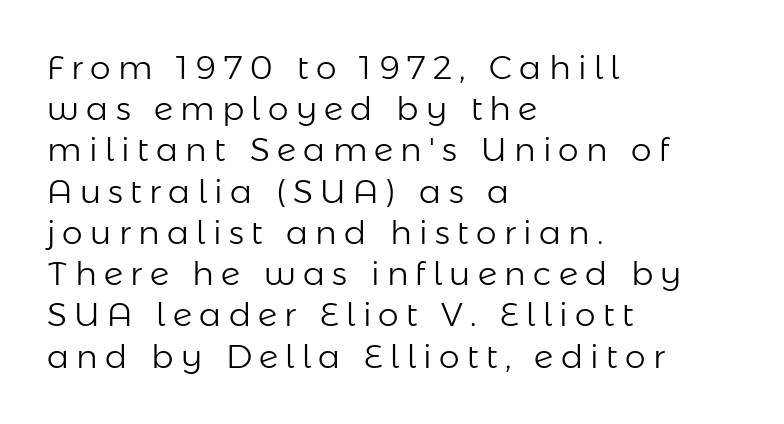
The image shows 33 px light sans-serif type, upright; set left-aligned, normal line spacing (1.25x), unusually wide letter spacing (+0.22 em), not underlined; low stroke contrast and a medium x-height.
